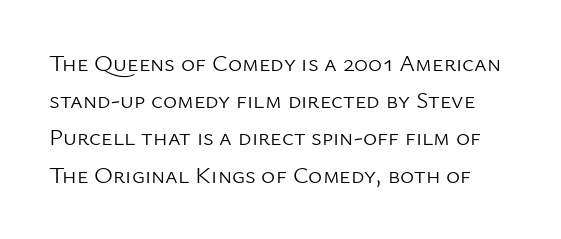
{"italic": "no", "bold": "no", "underline": "no", "line_spacing": "normal", "line_spacing_ratio": 1.55, "letter_spacing": "normal", "letter_spacing_em": 0.0, "glyph_px": 24}
